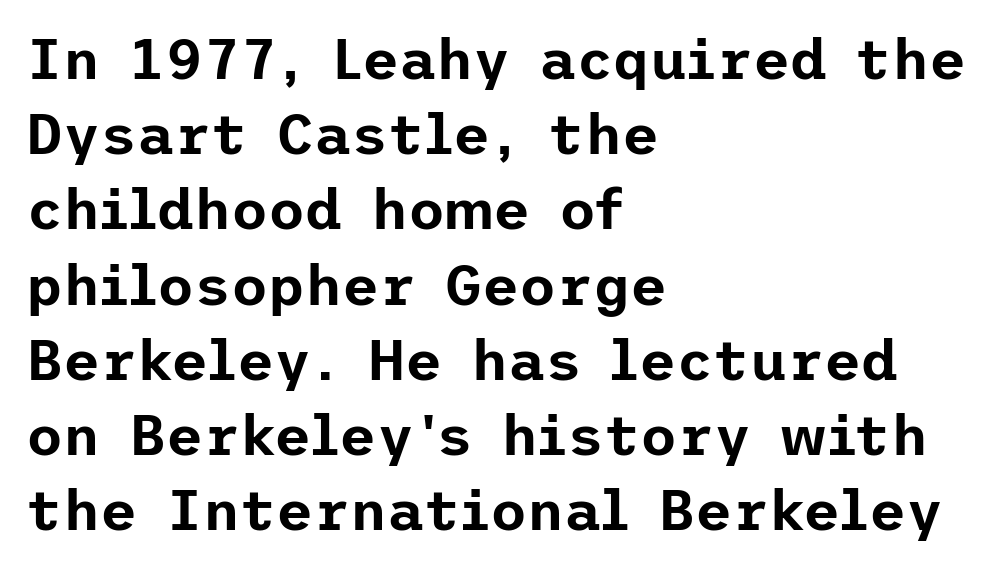
{"serif": "no", "italic": "no", "width": "normal", "stroke_contrast": "low", "x_height": "medium", "underline": "no", "align": "left", "line_spacing": "normal", "line_spacing_ratio": 1.32, "letter_spacing": "normal", "letter_spacing_em": 0.0, "glyph_px": 57}
